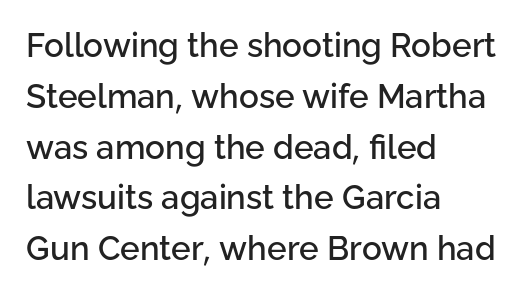
{"serif": "no", "italic": "no", "width": "normal", "stroke_contrast": "low", "x_height": "medium", "monospaced": "no", "underline": "no", "align": "left", "line_spacing": "normal", "line_spacing_ratio": 1.54, "letter_spacing": "normal", "letter_spacing_em": 0.0, "glyph_px": 33}
